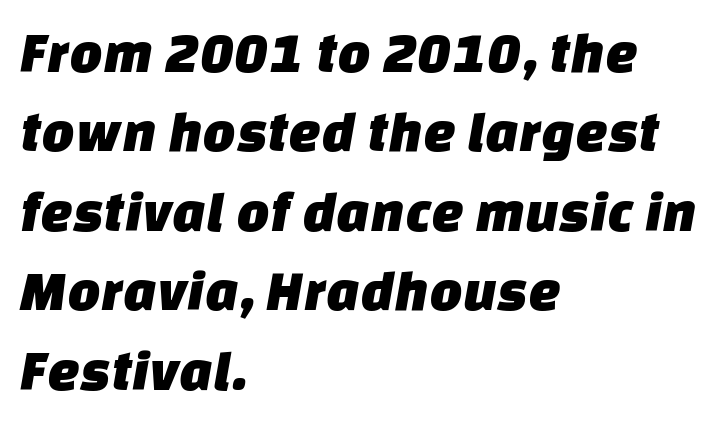
In terms of letterspacing, this is plain default setting. Looks like regular typesetting: each glyph gets only the width it needs. In terms of letterform style, serifs are entirely absent. Summary of vertical rhythm: regular, with standard interline spacing.
